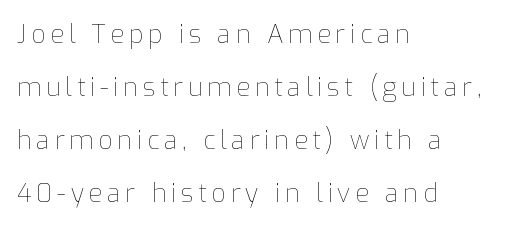
{"italic": "no", "bold": "no", "underline": "no", "align": "left", "line_spacing": "loose", "line_spacing_ratio": 2.12, "glyph_px": 25}
